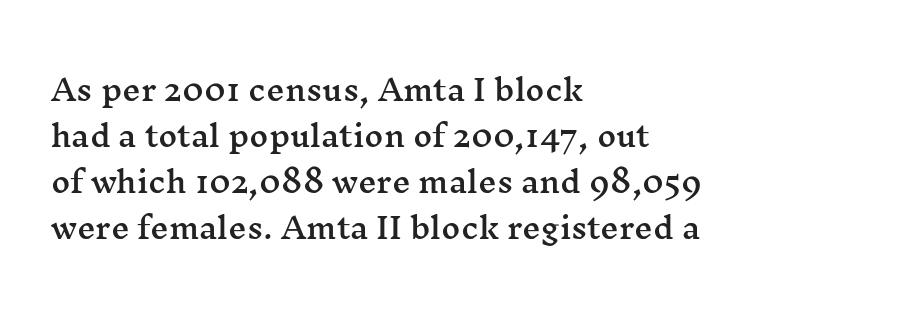
{"serif": "yes", "italic": "no", "width": "wide", "stroke_contrast": "medium", "x_height": "medium", "monospaced": "no", "underline": "no", "align": "left", "line_spacing": "normal", "line_spacing_ratio": 1.59, "letter_spacing": "normal", "letter_spacing_em": 0.0, "glyph_px": 29}
